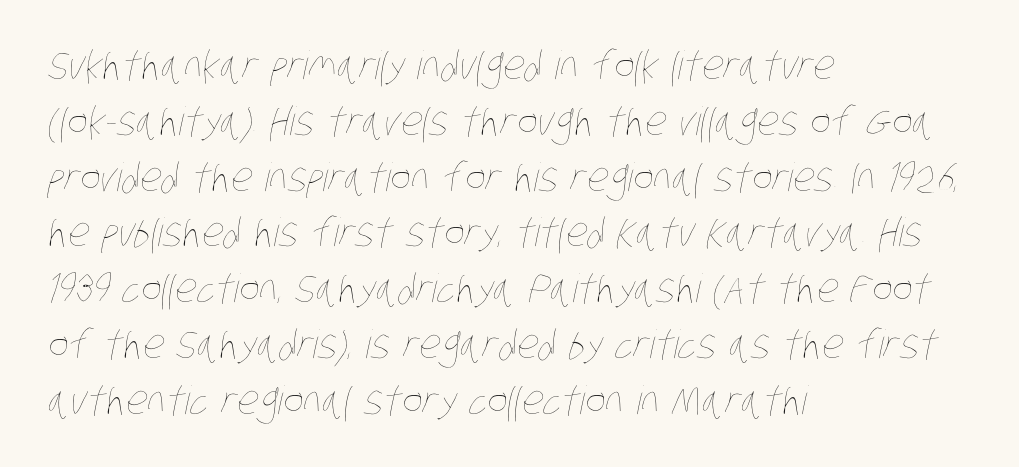
Q: Is the text bold? A: No.
Q: Is the text underlined? A: No.
Q: How is the paragraph aligned? A: Left-aligned.
Q: Is the spacing between letters normal or unusually wide? A: Normal.
Q: Is the spacing between lines tight, normal or loose? A: Normal.
Q: Width (condensed, normal, or wide)? A: Condensed.
Q: Stroke contrast? A: Low.
Q: x-height? A: Large.
Q: Monospaced? A: No.
